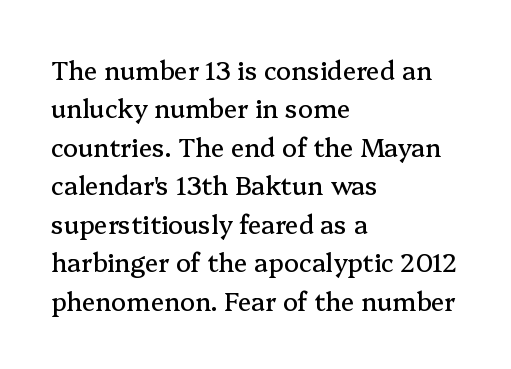
{"italic": "no", "underline": "no", "align": "left", "line_spacing": "normal", "line_spacing_ratio": 1.54, "letter_spacing": "normal", "letter_spacing_em": 0.0, "glyph_px": 25}
